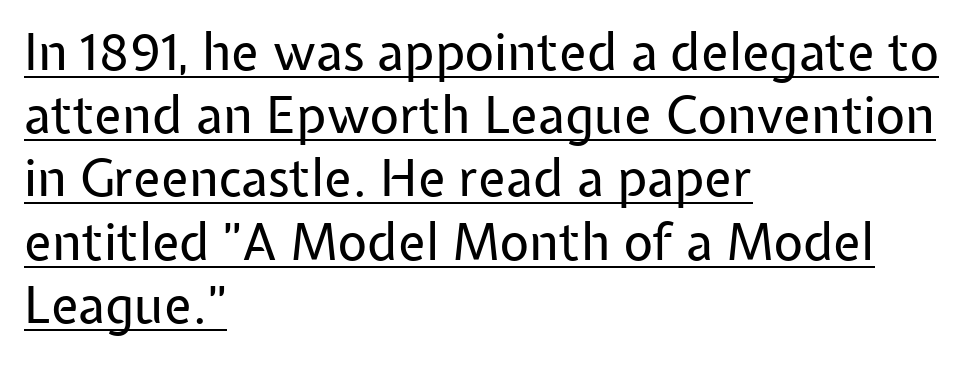
{"serif": "no", "italic": "no", "bold": "no", "weight": "regular", "width": "normal", "stroke_contrast": "low", "x_height": "medium", "monospaced": "no", "underline": "yes", "align": "left", "line_spacing_ratio": 1.24, "letter_spacing": "normal", "letter_spacing_em": 0.0, "glyph_px": 51}
